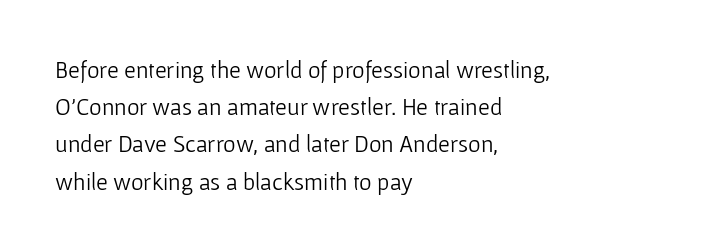
Ordinary non-slanted type is in use. This sample uses plain, unmodified letter spacing. Has an underline been added? It has not. The designer left line spacing at the default. The cut favours lightness, reaching ordinary text weight at its darkest. Layout note: lines flush left.
